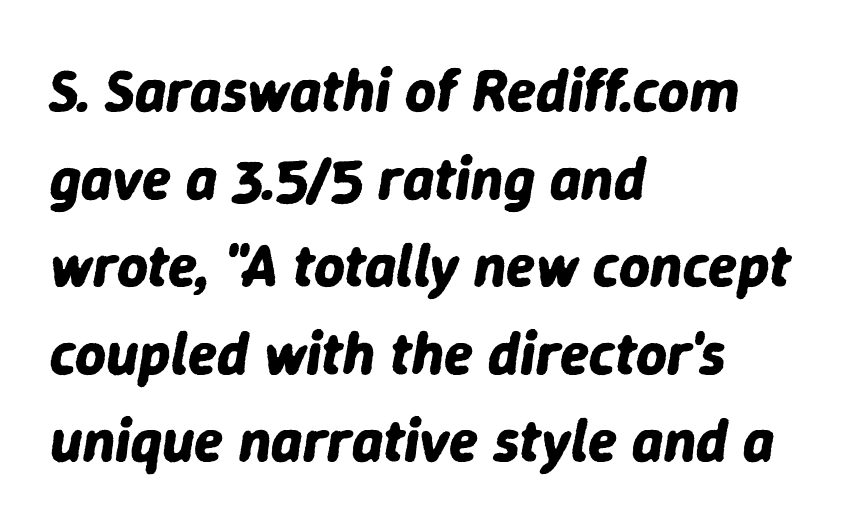
The space beneath each line is pristine and unruled. Tracking value appears to be zero — textbook default spacing. The lines in this sample share a left origin and differ only in where they stop. Typographic density is high because the face is bold. Proportional: the letters do not fall into vertical columns.
